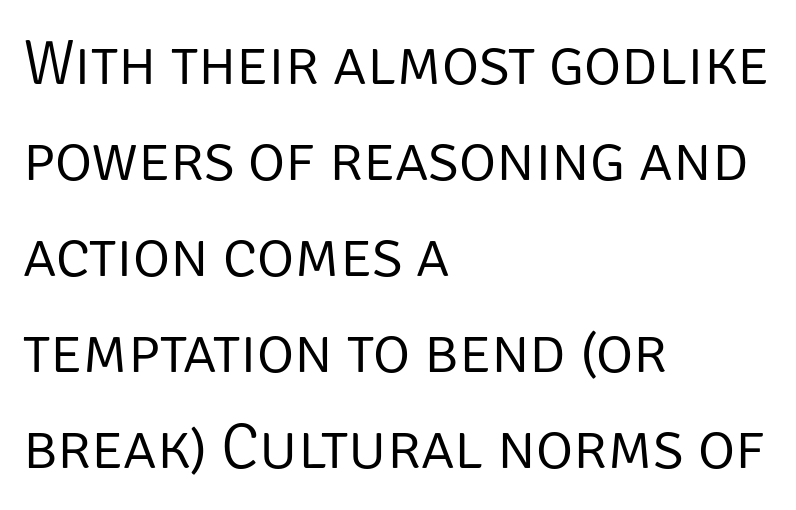
{"serif": "no", "italic": "no", "bold": "no", "weight": "light", "width": "normal", "stroke_contrast": "low", "x_height": "large", "monospaced": "no", "underline": "no", "align": "left", "line_spacing": "normal", "line_spacing_ratio": 1.5, "letter_spacing": "normal", "letter_spacing_em": 0.0, "glyph_px": 64}
